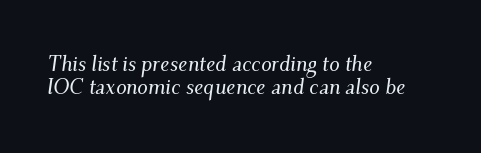
Short note: letters normally spaced. The specimen omits any rule beneath the text block's lines. An italicized treatment has been applied to the whole sample. Teacher's note: observe the even left margin — that is flush-left alignment.
